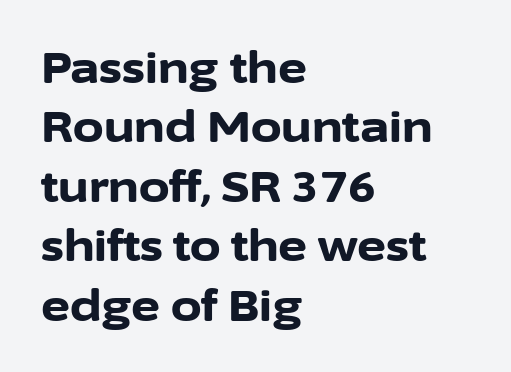
Q: Is the text bold? A: Yes.
Q: Is the text italic (slanted)? A: No, it is upright.
Q: Is the typeface a serif or a sans-serif typeface? A: Sans-serif.
Q: Is the text underlined? A: No.
Q: How is the paragraph aligned? A: Left-aligned.
Q: Is the spacing between letters normal or unusually wide? A: Normal.
Q: Is the spacing between lines tight, normal or loose? A: Normal.
Q: Width (condensed, normal, or wide)? A: Normal.
Q: Stroke contrast? A: Low.
Q: x-height? A: Medium.
Q: Monospaced? A: No.
